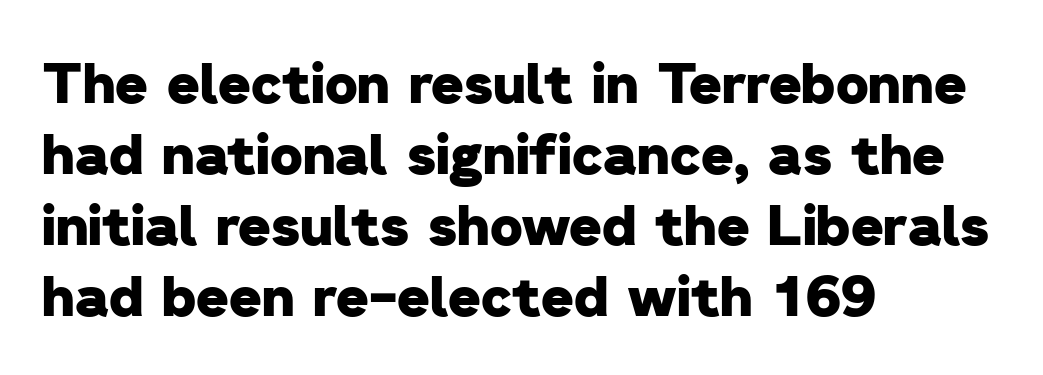
Q: Is the text bold? A: Yes.
Q: Is the typeface a serif or a sans-serif typeface? A: Sans-serif.
Q: Is the text underlined? A: No.
Q: How is the paragraph aligned? A: Left-aligned.
Q: Is the spacing between letters normal or unusually wide? A: Normal.
Q: Is the spacing between lines tight, normal or loose? A: Normal.
Q: Width (condensed, normal, or wide)? A: Normal.
Q: Stroke contrast? A: Low.
Q: x-height? A: Medium.
Q: Monospaced? A: No.
